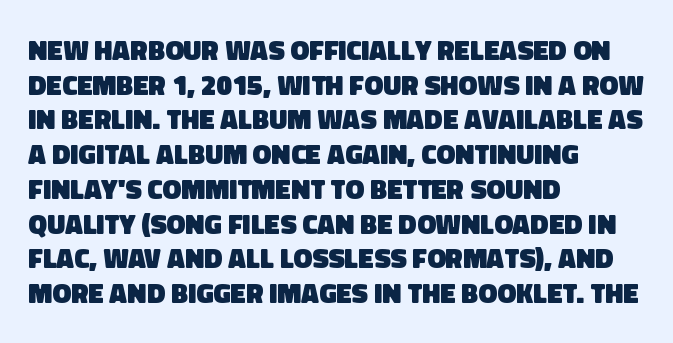
The image shows 28 px heavy sans-serif type; set left-aligned, line spacing 1.24x, normal letter spacing, not underlined; low stroke contrast and a large x-height.
